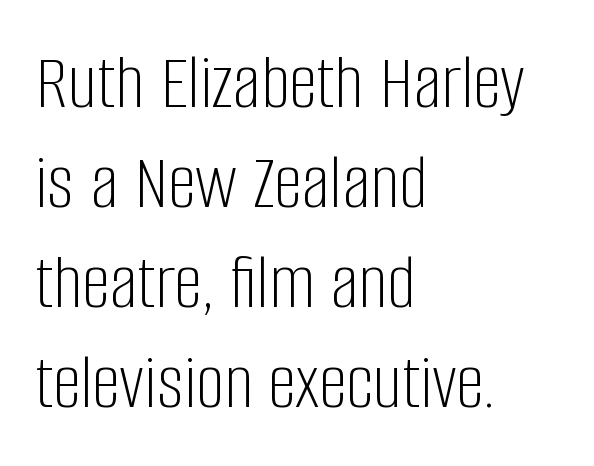
{"serif": "no", "italic": "no", "bold": "no", "weight": "light", "width": "condensed", "stroke_contrast": "low", "x_height": "large", "monospaced": "no", "underline": "no", "align": "left", "line_spacing": "normal", "line_spacing_ratio": 1.25, "letter_spacing": "normal", "letter_spacing_em": 0.0, "glyph_px": 80}
